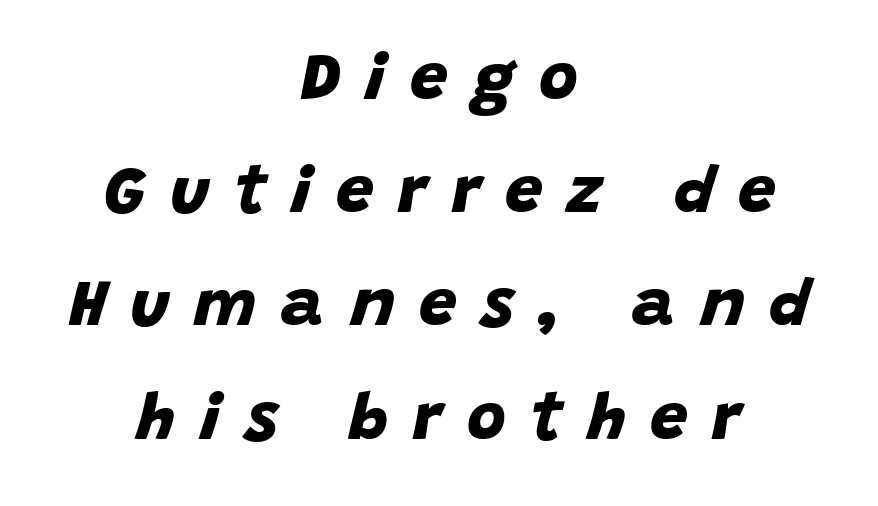
{"serif": "no", "bold": "yes", "weight": "bold", "width": "normal", "stroke_contrast": "low", "x_height": "large", "monospaced": "no", "underline": "no", "align": "center", "line_spacing": "normal", "line_spacing_ratio": 1.69, "letter_spacing": "wide", "letter_spacing_em": 0.37, "glyph_px": 67}
